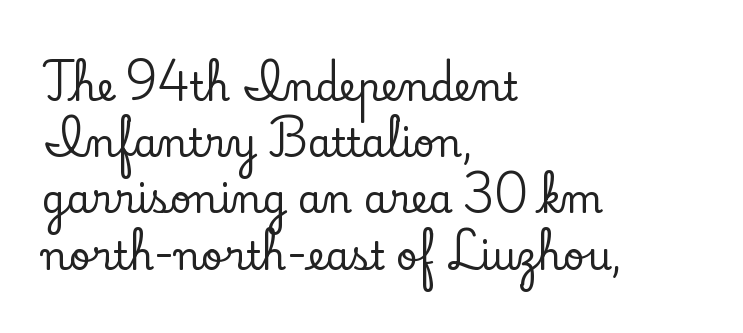
Q: Is the text italic (slanted)? A: No, it is upright.
Q: Is the typeface a serif or a sans-serif typeface? A: Serif.
Q: Is the text underlined? A: No.
Q: How is the paragraph aligned? A: Left-aligned.
Q: Is the spacing between letters normal or unusually wide? A: Normal.
Q: Is the spacing between lines tight, normal or loose? A: Normal.
Q: Width (condensed, normal, or wide)? A: Normal.
Q: Stroke contrast? A: Low.
Q: x-height? A: Small.
Q: Monospaced? A: No.
